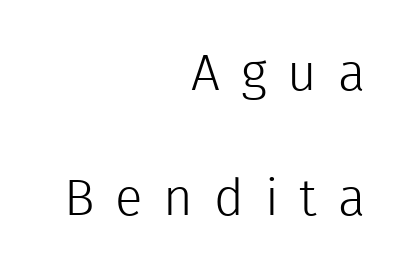
{"serif": "no", "italic": "no", "bold": "no", "weight": "light", "width": "normal", "x_height": "medium", "monospaced": "no", "underline": "no", "align": "right", "line_spacing": "loose", "line_spacing_ratio": 2.45, "letter_spacing": "wide", "letter_spacing_em": 0.41, "glyph_px": 51}
